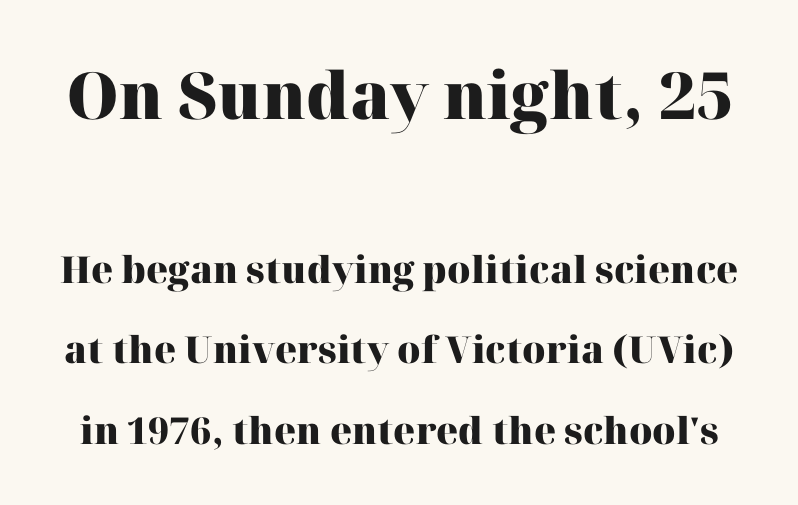
{"serif": "yes", "italic": "no", "bold": "yes", "weight": "heavy", "width": "normal", "stroke_contrast": "high", "x_height": "medium", "monospaced": "no", "underline": "no", "line_spacing": "loose", "line_spacing_ratio": 2.18, "letter_spacing": "normal", "letter_spacing_em": 0.0, "larger_block": "first", "size_ratio": 1.76, "glyph_px": 65}
